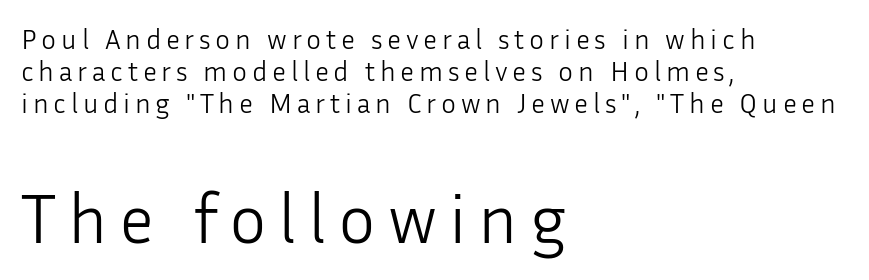
The image shows 70 px light sans-serif type, upright; set left-aligned, tight line spacing (1.15x), not underlined; the second (bottom) block is 2.5x larger; low stroke contrast and a medium x-height.
